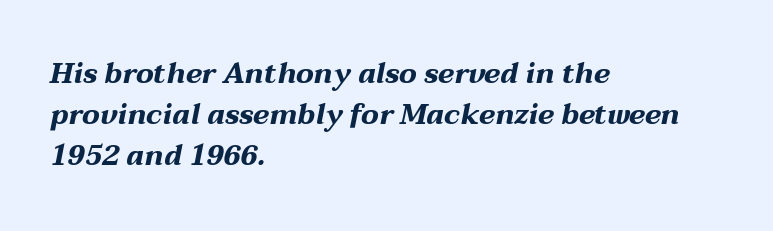
{"italic": "yes", "lean": "right", "slant_degrees": 12, "bold": "yes", "weight": "bold", "width": "wide", "stroke_contrast": "medium", "x_height": "medium", "monospaced": "no", "underline": "no", "align": "left", "line_spacing": "normal", "line_spacing_ratio": 1.47, "letter_spacing": "normal", "letter_spacing_em": 0.0, "glyph_px": 28}
